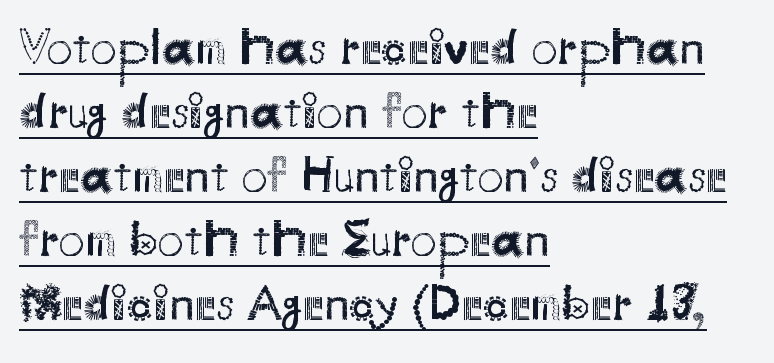
This sample uses plain, unmodified letter spacing. The letters stand straight up with perfectly vertical stems. Beneath each row of characters lies a ruled line. Heft: none added — not bold. The rendering uses natural spacing where letterforms have individual widths.
